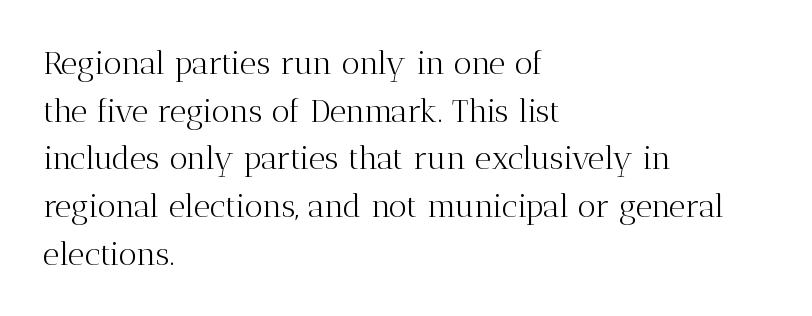
{"serif": "yes", "italic": "no", "bold": "no", "weight": "light", "width": "normal", "stroke_contrast": "medium", "x_height": "medium", "monospaced": "no", "underline": "no", "align": "left", "line_spacing": "normal", "line_spacing_ratio": 1.49, "letter_spacing": "normal", "letter_spacing_em": 0.0, "glyph_px": 32}
